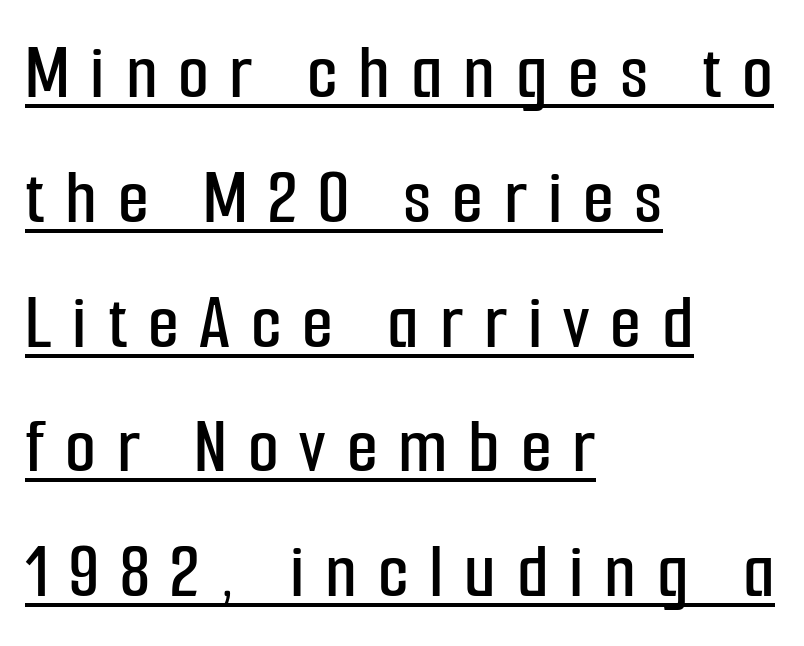
The image shows 80 px condensed sans-serif type, upright; set left-aligned, normal line spacing (1.56x), unusually wide letter spacing (+0.26 em), underlined; low stroke contrast and a medium x-height.
